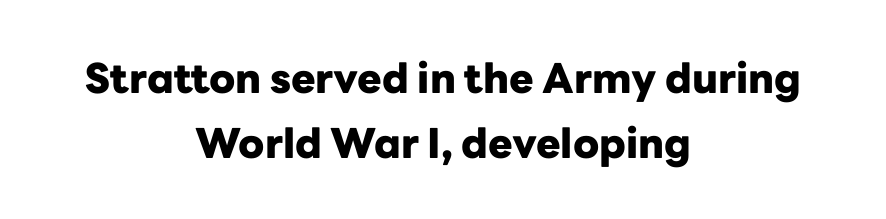
Leftover space on each line is divided equally before and after the words. Observe the absence of serifs on each vertical stroke in this sample. The strip under each line holds only bare page. Leading: standard.
